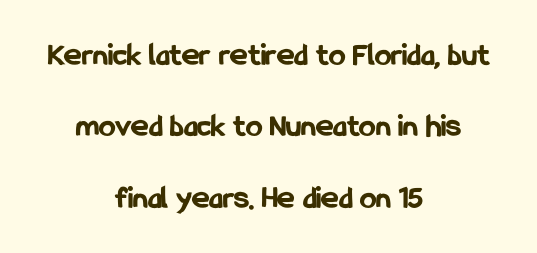
{"serif": "no", "italic": "no", "bold": "yes", "weight": "bold", "width": "condensed", "stroke_contrast": "low", "x_height": "medium", "monospaced": "no", "underline": "no", "align": "center", "line_spacing": "loose", "line_spacing_ratio": 2.16, "letter_spacing": "normal", "letter_spacing_em": 0.0, "glyph_px": 33}
